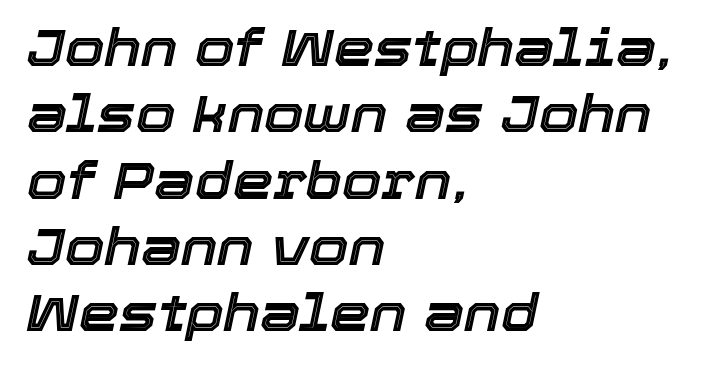
The image shows 51 px text type, italic (leaning right); set left-aligned, normal line spacing (1.3x), normal letter spacing, not underlined; a medium x-height.
